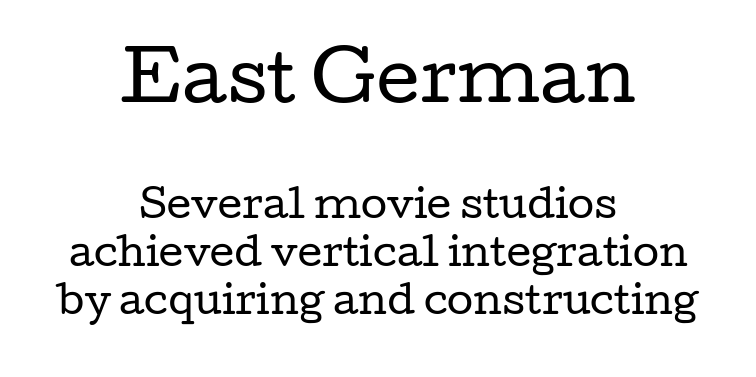
Q: Is the text bold? A: No.
Q: Is the text italic (slanted)? A: No, it is upright.
Q: Is the typeface a serif or a sans-serif typeface? A: Serif.
Q: Is the text underlined? A: No.
Q: How is the paragraph aligned? A: Centered.
Q: Is the spacing between letters normal or unusually wide? A: Normal.
Q: Is the spacing between lines tight, normal or loose? A: Normal.
Q: Which block of text is set in a larger size, the first (top) or the second (bottom)? A: The first (top) one.
Q: Width (condensed, normal, or wide)? A: Wide.
Q: Stroke contrast? A: Low.
Q: x-height? A: Medium.
Q: Monospaced? A: No.
